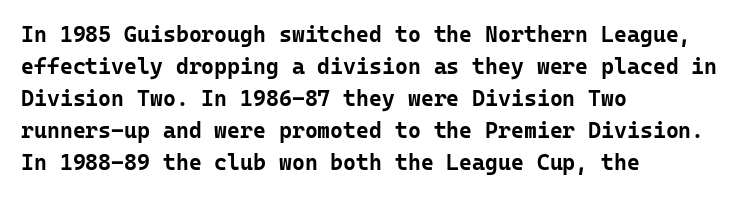
Q: Is the text bold? A: Yes.
Q: Is the text italic (slanted)? A: No, it is upright.
Q: Is the text underlined? A: No.
Q: How is the paragraph aligned? A: Left-aligned.
Q: Is the spacing between letters normal or unusually wide? A: Normal.
Q: Is the spacing between lines tight, normal or loose? A: Normal.
